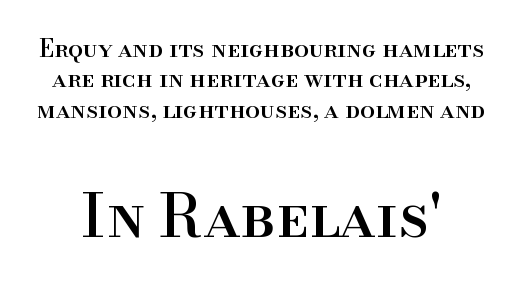
Q: Is the text italic (slanted)? A: No, it is upright.
Q: Is the typeface a serif or a sans-serif typeface? A: Serif.
Q: Is the text underlined? A: No.
Q: Is the spacing between letters normal or unusually wide? A: Normal.
Q: Is the spacing between lines tight, normal or loose? A: Normal.
Q: Which block of text is set in a larger size, the first (top) or the second (bottom)? A: The second (bottom) one.
Q: Width (condensed, normal, or wide)? A: Normal.
Q: Stroke contrast? A: High.
Q: x-height? A: Small.
Q: Monospaced? A: No.
